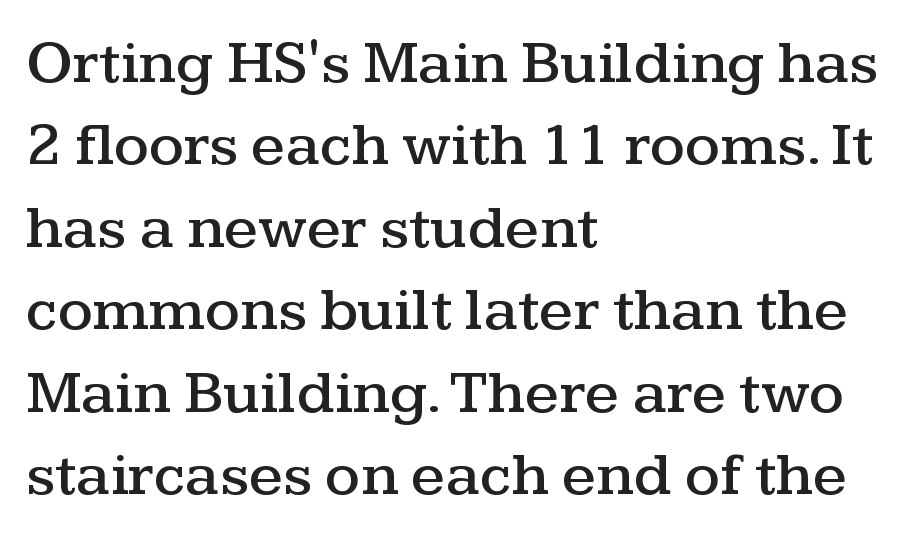
Q: Is the text italic (slanted)? A: No, it is upright.
Q: Is the typeface a serif or a sans-serif typeface? A: Serif.
Q: Is the text underlined? A: No.
Q: How is the paragraph aligned? A: Left-aligned.
Q: Is the spacing between letters normal or unusually wide? A: Normal.
Q: Is the spacing between lines tight, normal or loose? A: Normal.
Q: Width (condensed, normal, or wide)? A: Wide.
Q: Stroke contrast? A: Medium.
Q: x-height? A: Medium.
Q: Monospaced? A: No.
